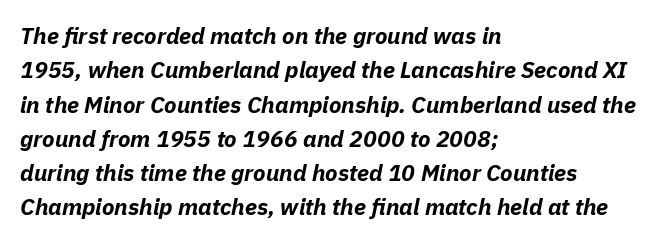
The image shows 23 px bold type, italic (leaning right); set left-aligned, normal line spacing (1.49x), normal letter spacing, not underlined.
